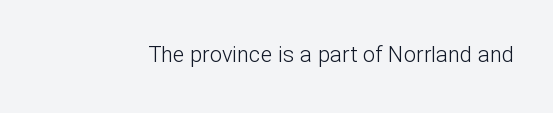
The image shows 22 px text type, upright; set normal letter spacing, not underlined.
